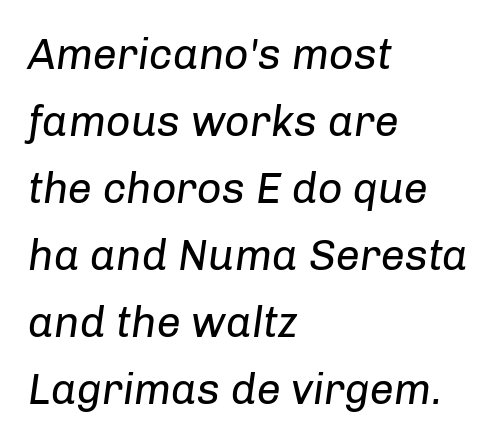
The image shows 43 px regular-weight type, italic (leaning right); set left-aligned, normal line spacing (1.56x), normal letter spacing, not underlined; low stroke contrast and a medium x-height.
